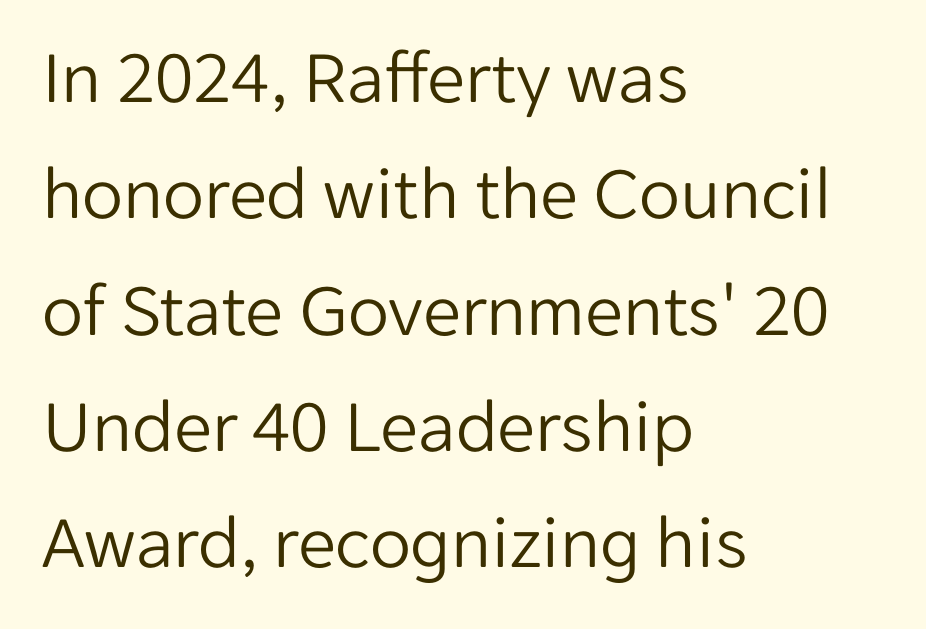
Q: Is the text bold? A: No.
Q: Is the text italic (slanted)? A: No, it is upright.
Q: Is the typeface a serif or a sans-serif typeface? A: Sans-serif.
Q: Is the text underlined? A: No.
Q: How is the paragraph aligned? A: Left-aligned.
Q: Is the spacing between letters normal or unusually wide? A: Normal.
Q: Is the spacing between lines tight, normal or loose? A: Normal.
Q: Width (condensed, normal, or wide)? A: Normal.
Q: Stroke contrast? A: Low.
Q: x-height? A: Medium.
Q: Monospaced? A: No.
